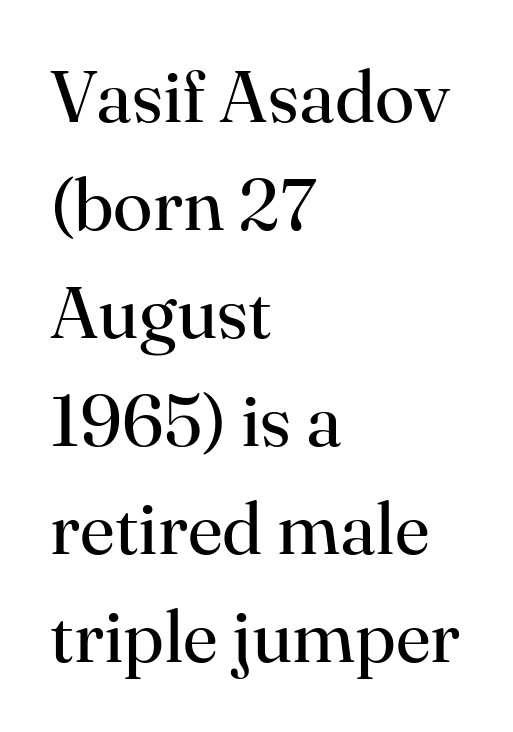
The lines in this sample share a left origin and differ only in where they stop. Unmarked baselines from the first word to the last. Each letter keeps its own natural width here, so spacing adapts to shape. Honestly, the row spacing looks completely unremarkable.
